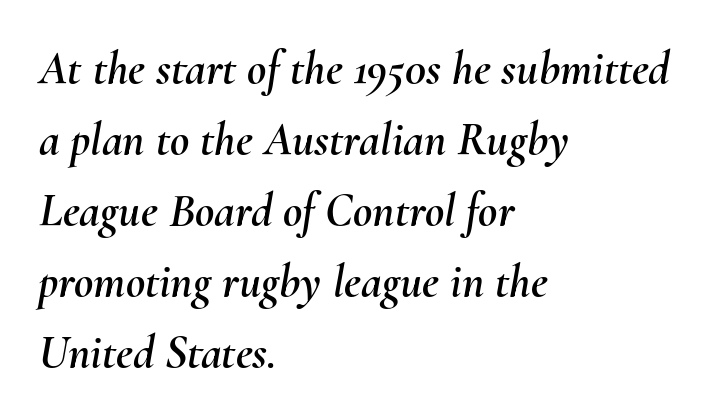
{"italic": "yes", "lean": "right", "slant_degrees": 10, "width": "normal", "stroke_contrast": "medium", "x_height": "small", "monospaced": "no", "underline": "no", "align": "left", "line_spacing": "normal", "line_spacing_ratio": 1.51, "letter_spacing": "normal", "letter_spacing_em": 0.0, "glyph_px": 47}
